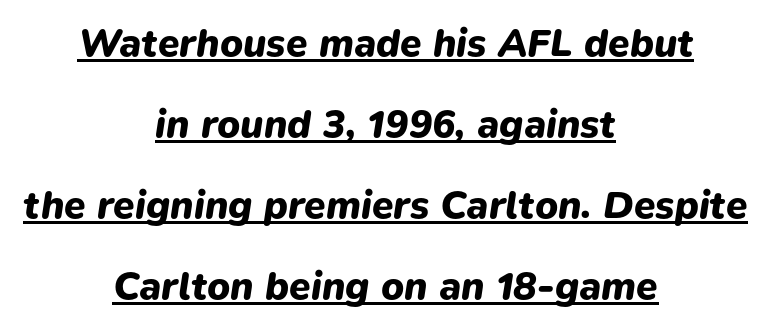
The image shows 39 px heavy type, italic (leaning right); set centered, loose line spacing (2.08x), normal letter spacing, underlined; low stroke contrast and a medium x-height.
